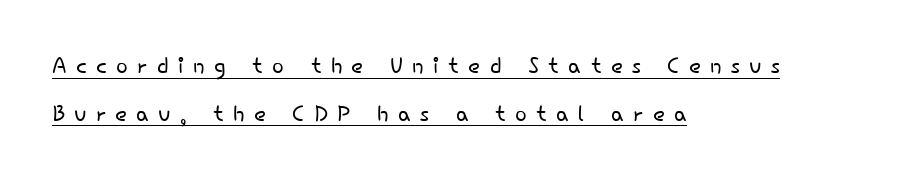
{"serif": "no", "italic": "no", "bold": "no", "weight": "light", "width": "normal", "stroke_contrast": "low", "x_height": "small", "monospaced": "no", "underline": "yes", "align": "left", "line_spacing": "normal", "line_spacing_ratio": 1.54, "letter_spacing": "wide", "letter_spacing_em": 0.3, "glyph_px": 31}
